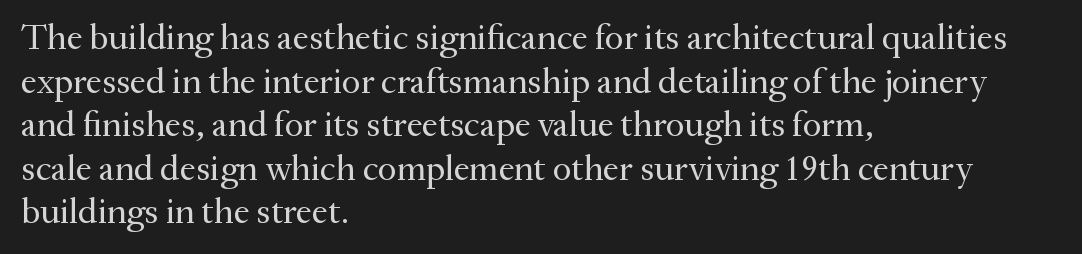
Students, note that the glyphs here touch the page at normal intervals. Spacing verdict: proportional, widths tailored to each character. The passage shown is not underscored anywhere. Serifs: yes, visible at the terminals of the letterforms. The lines are quadded left.
